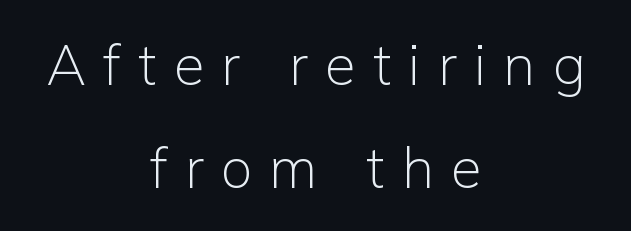
{"serif": "no", "italic": "no", "bold": "no", "weight": "light", "width": "normal", "stroke_contrast": "low", "x_height": "medium", "monospaced": "no", "underline": "no", "align": "center", "line_spacing_ratio": 1.84, "letter_spacing": "wide", "letter_spacing_em": 0.31, "glyph_px": 56}
